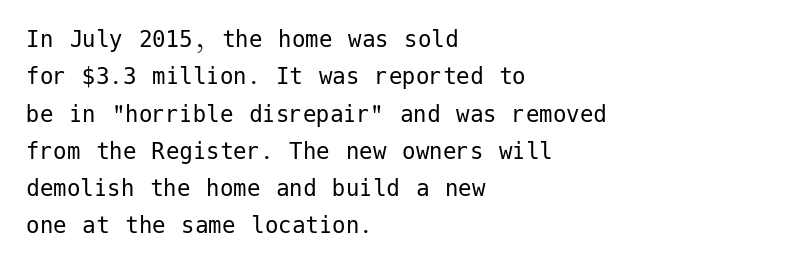
Interline gaps are of average width in this sample. Inter-character spacing is left at the font's built-in metrics. If you drew a line through each stem, it would be perfectly vertical. Words float on clear page, feet unadorned. Each line starts at the same left margin while the right side varies.
